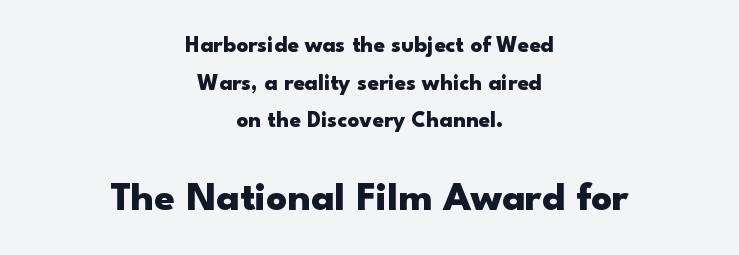
{"serif": "no", "italic": "no", "bold": "yes", "weight": "heavy", "width": "wide", "stroke_contrast": "low", "x_height": "small", "monospaced": "no", "underline": "no", "align": "center", "line_spacing": "normal", "line_spacing_ratio": 1.64, "letter_spacing": "normal", "letter_spacing_em": 0.0, "larger_block": "second", "size_ratio": 1.78, "glyph_px": 41}
